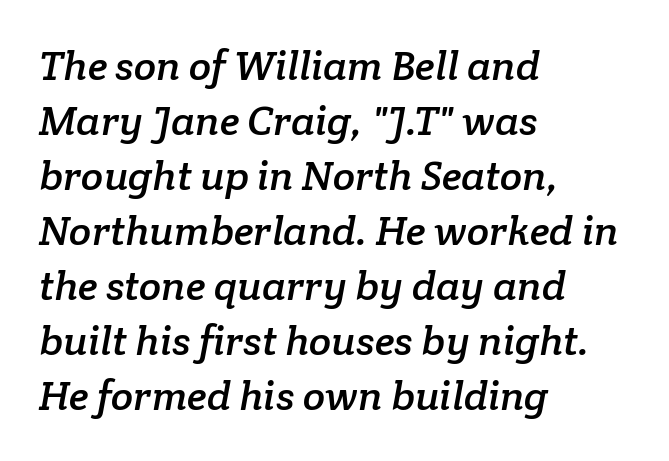
{"serif": "yes", "width": "normal", "stroke_contrast": "low", "x_height": "medium", "monospaced": "no", "underline": "no", "align": "left", "line_spacing": "normal", "line_spacing_ratio": 1.34, "letter_spacing": "normal", "letter_spacing_em": 0.0, "glyph_px": 41}
